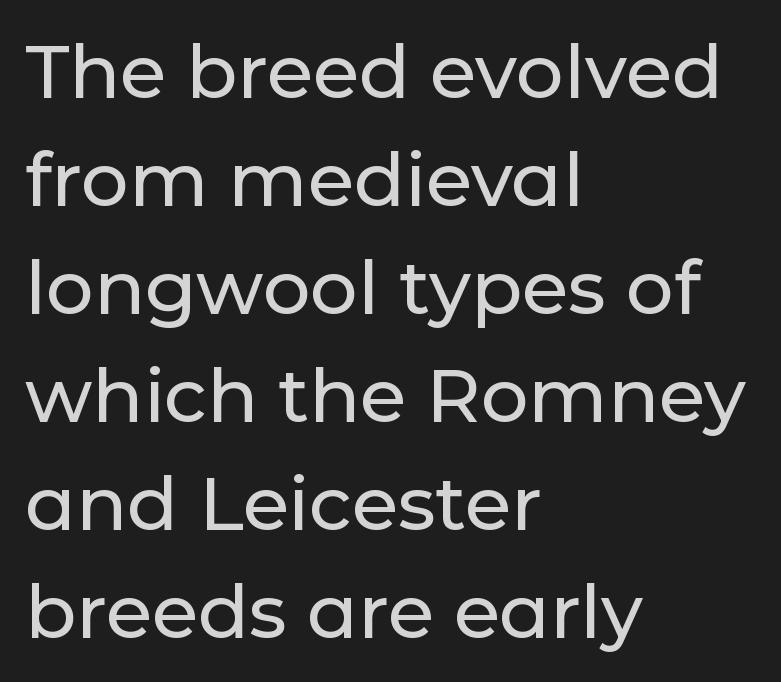
{"serif": "no", "italic": "no", "width": "normal", "stroke_contrast": "low", "x_height": "medium", "monospaced": "no", "underline": "no", "align": "left", "line_spacing": "normal", "line_spacing_ratio": 1.44, "letter_spacing": "normal", "letter_spacing_em": 0.0, "glyph_px": 75}
